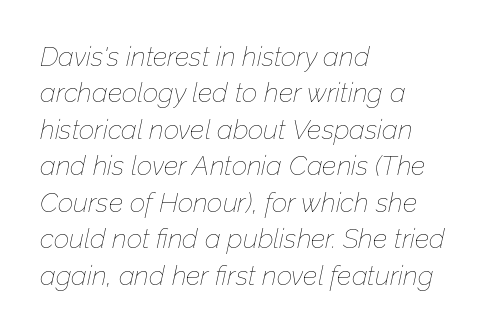
The image shows 27 px text type, italic (leaning right); set left-aligned, normal line spacing (1.35x), normal letter spacing, not underlined.
